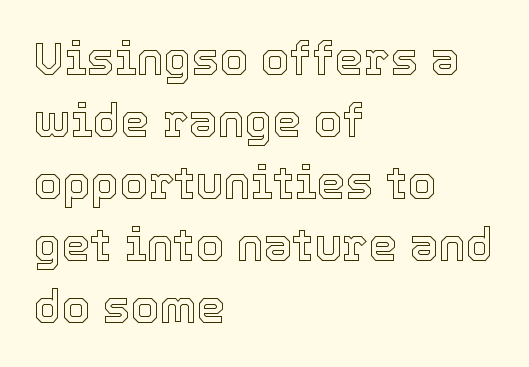
{"italic": "no", "width": "normal", "x_height": "medium", "monospaced": "no", "underline": "no", "align": "left", "line_spacing": "normal", "line_spacing_ratio": 1.35, "letter_spacing": "normal", "letter_spacing_em": 0.0, "glyph_px": 46}
